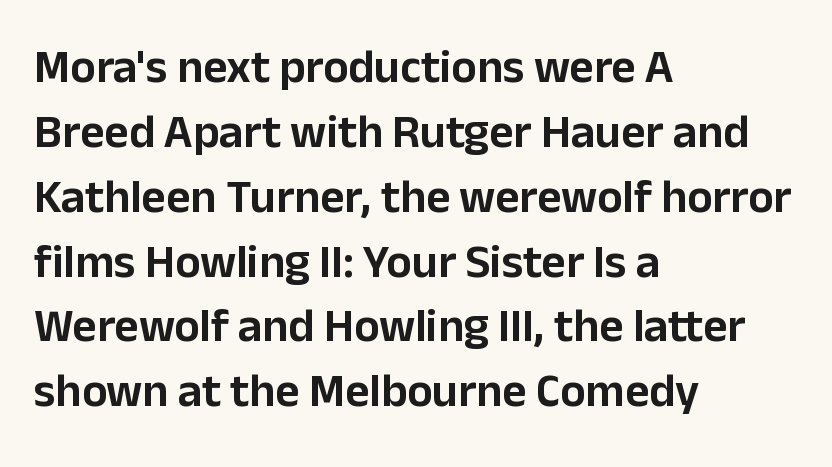
Every character sits straight up, as roman type does. Check under the words: just untouched page. Regarding serifs, this sample does without them. Each word holds together tightly as a unit, with standard inter-letter gaps.
